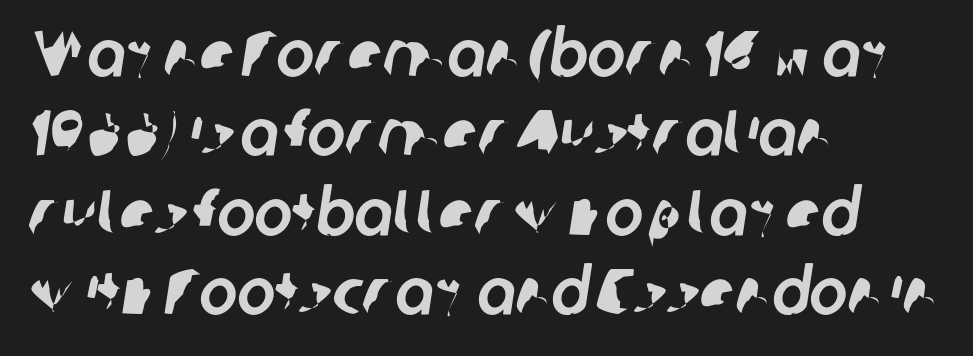
The image shows 64 px sans-serif type; set left-aligned, line spacing 1.24x, normal letter spacing, not underlined; low stroke contrast and a medium x-height.
